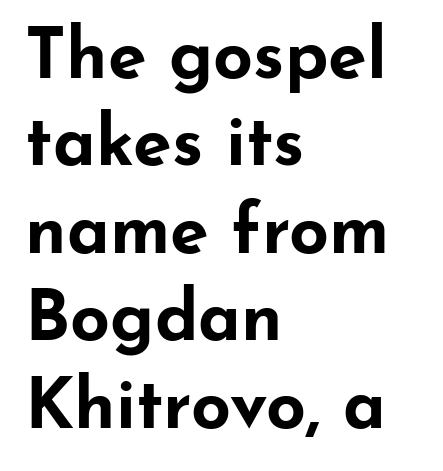
{"serif": "no", "italic": "no", "bold": "yes", "weight": "bold", "width": "wide", "stroke_contrast": "low", "x_height": "small", "monospaced": "no", "underline": "no", "align": "left", "line_spacing": "normal", "line_spacing_ratio": 1.25, "letter_spacing": "normal", "letter_spacing_em": 0.0, "glyph_px": 70}
